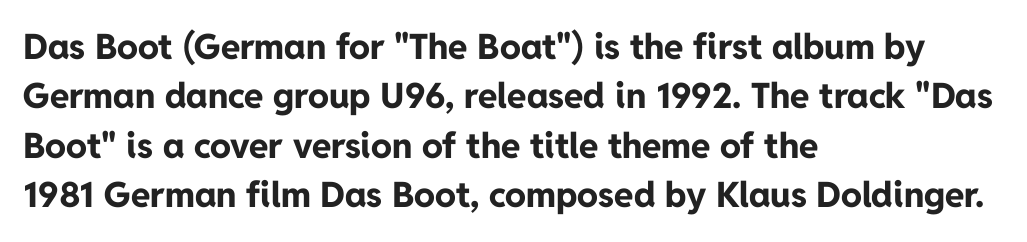
{"serif": "no", "italic": "no", "bold": "yes", "weight": "bold", "width": "normal", "stroke_contrast": "low", "x_height": "medium", "monospaced": "no", "underline": "no", "align": "left", "line_spacing": "normal", "line_spacing_ratio": 1.41, "letter_spacing": "normal", "letter_spacing_em": 0.0, "glyph_px": 35}
